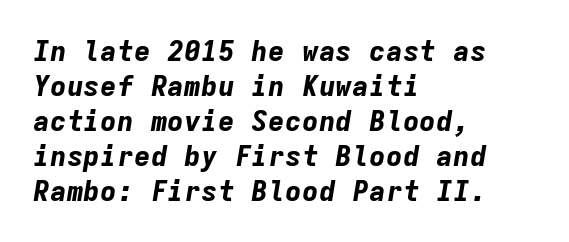
The image shows 28 px bold type, italic (leaning right), monospaced; set left-aligned, normal line spacing (1.25x), normal letter spacing, not underlined; low stroke contrast and a medium x-height.
